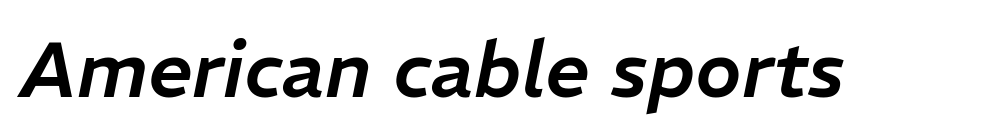
{"italic": "yes", "lean": "right", "slant_degrees": 11, "width": "normal", "stroke_contrast": "low", "x_height": "medium", "monospaced": "no", "underline": "no", "letter_spacing": "normal", "letter_spacing_em": 0.0, "glyph_px": 78}
